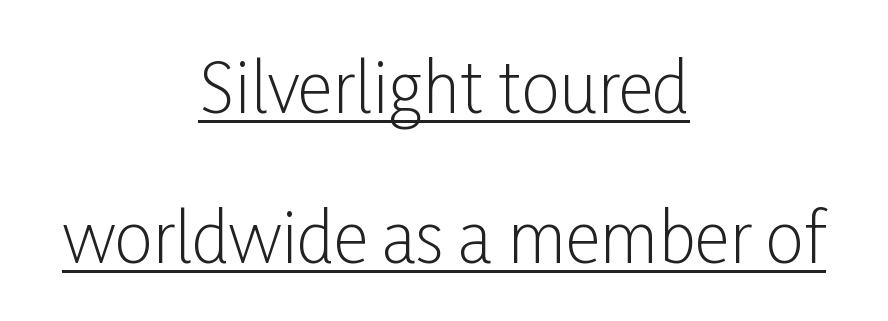
The rendering uses natural spacing where letterforms have individual widths. Is there any slant? The stems are plumb. Vertical spacing — loose. To sum up the face: it is a sans, with no serifs.
